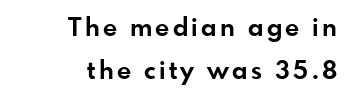
Q: Is the text bold? A: Yes.
Q: Is the text italic (slanted)? A: No, it is upright.
Q: Is the text underlined? A: No.
Q: How is the paragraph aligned? A: Right-aligned.
